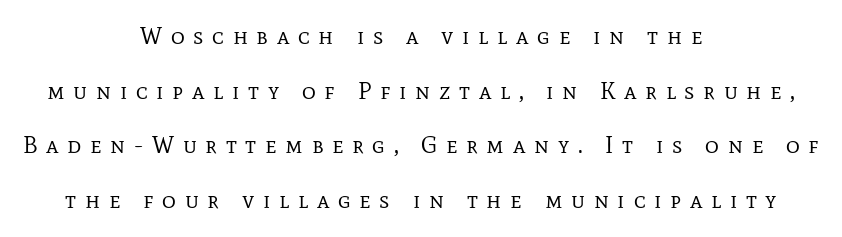
{"italic": "no", "bold": "no", "underline": "no", "align": "center", "line_spacing": "loose", "line_spacing_ratio": 2.28, "letter_spacing": "wide", "letter_spacing_em": 0.36, "glyph_px": 24}
